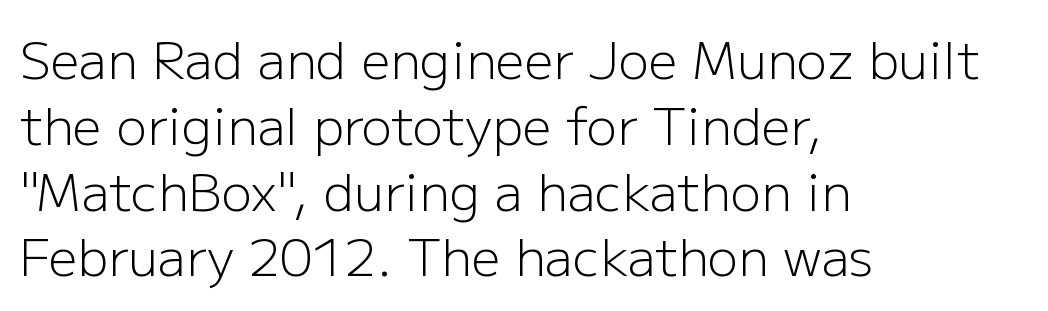
Q: Is the text bold? A: No.
Q: Is the text italic (slanted)? A: No, it is upright.
Q: Is the typeface a serif or a sans-serif typeface? A: Sans-serif.
Q: Is the text underlined? A: No.
Q: How is the paragraph aligned? A: Left-aligned.
Q: Is the spacing between letters normal or unusually wide? A: Normal.
Q: Is the spacing between lines tight, normal or loose? A: Normal.
Q: Width (condensed, normal, or wide)? A: Normal.
Q: Stroke contrast? A: Low.
Q: x-height? A: Medium.
Q: Monospaced? A: No.
